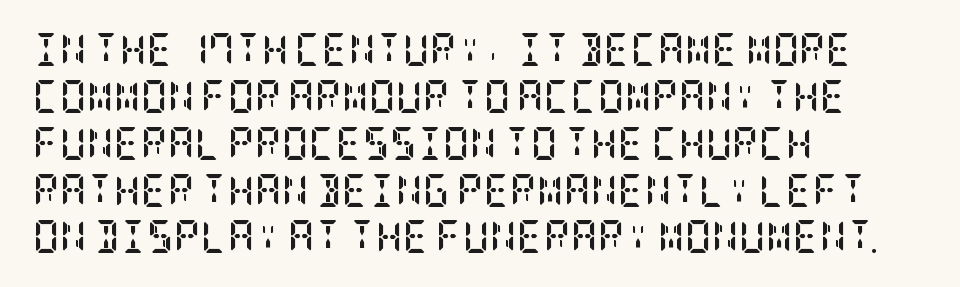
Leading matches the norm, producing a regular column. The setting favours the left margin, as ordinary paragraphs usually do. Nobody drew a line under any word here. When letters stand straight like this, we call the style roman or upright.
